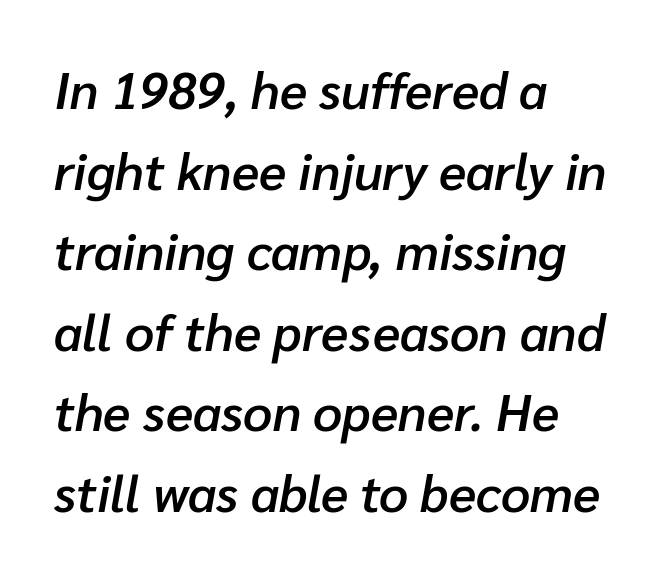
Rows of type keep a routine distance in the vertical direction. These lines are set flush left with a ragged right edge. Standard letterfit; no display-style spreading of the glyphs. Quick note: italic. Proportional: the letters do not fall into vertical columns. Descenders are the only things crossing below the line.
